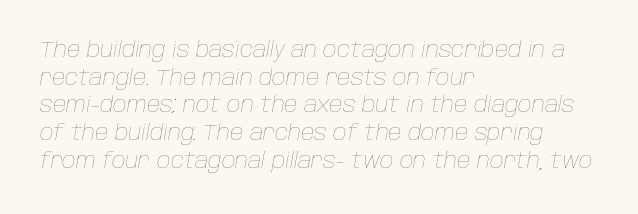
Q: Is the text bold? A: No.
Q: Is the text italic (slanted)? A: Yes, it leans right by about 10 degrees.
Q: Is the text underlined? A: No.
Q: How is the paragraph aligned? A: Left-aligned.
Q: Is the spacing between letters normal or unusually wide? A: Normal.
Q: Is the spacing between lines tight, normal or loose? A: Normal.
